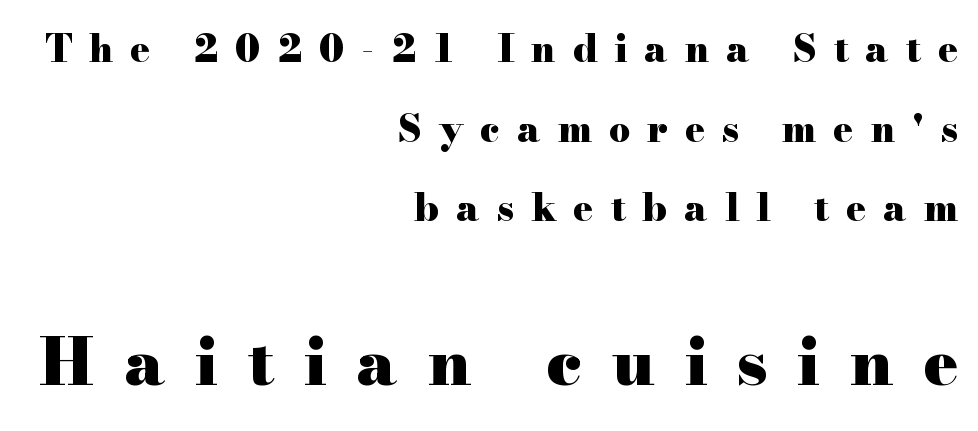
{"serif": "yes", "italic": "no", "bold": "yes", "weight": "heavy", "width": "wide", "stroke_contrast": "high", "x_height": "small", "monospaced": "no", "underline": "no", "align": "right", "line_spacing": "loose", "line_spacing_ratio": 2.15, "letter_spacing": "wide", "letter_spacing_em": 0.46, "larger_block": "second", "size_ratio": 1.76, "glyph_px": 65}
